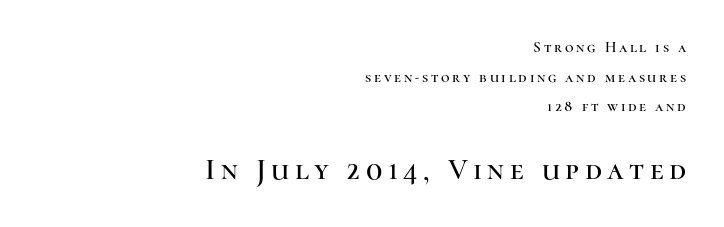
{"serif": "yes", "italic": "no", "width": "normal", "stroke_contrast": "high", "x_height": "medium", "monospaced": "no", "underline": "no", "align": "right", "line_spacing": "loose", "line_spacing_ratio": 1.98, "larger_block": "second", "size_ratio": 2.0, "glyph_px": 30}
